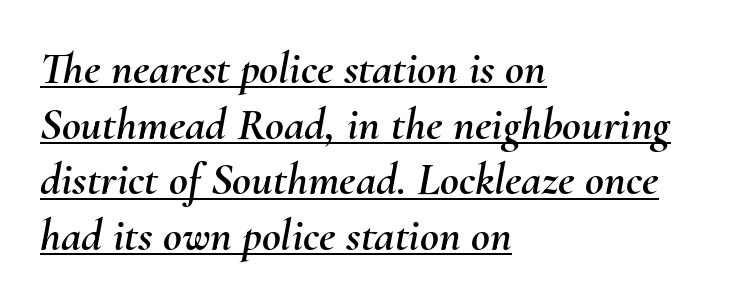
Notice how the passage keeps a crisp vertical edge on the left only. Here the glyphs are tracked normally, forming tight word shapes. Varying glyph widths throughout — classic text-font behaviour. Underline: present.
